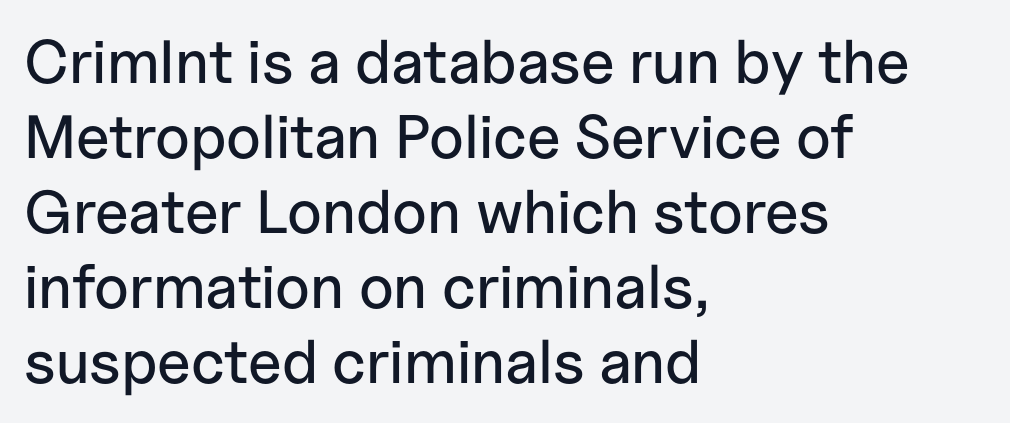
{"serif": "no", "italic": "no", "width": "normal", "stroke_contrast": "low", "x_height": "medium", "monospaced": "no", "underline": "no", "align": "left", "line_spacing_ratio": 1.23, "letter_spacing": "normal", "letter_spacing_em": 0.0, "glyph_px": 61}
